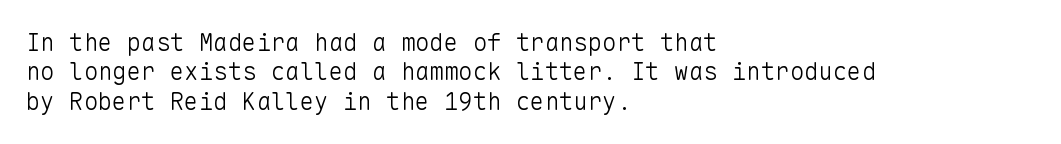
Notice how the stems are strictly vertical — no italics here. Standard letterfit; no display-style spreading of the glyphs. The space beneath each line is pristine and unruled. Counters stay open thanks to moderate or lighter strokes. A classic flush-left, rag-right setting is used for this passage.
